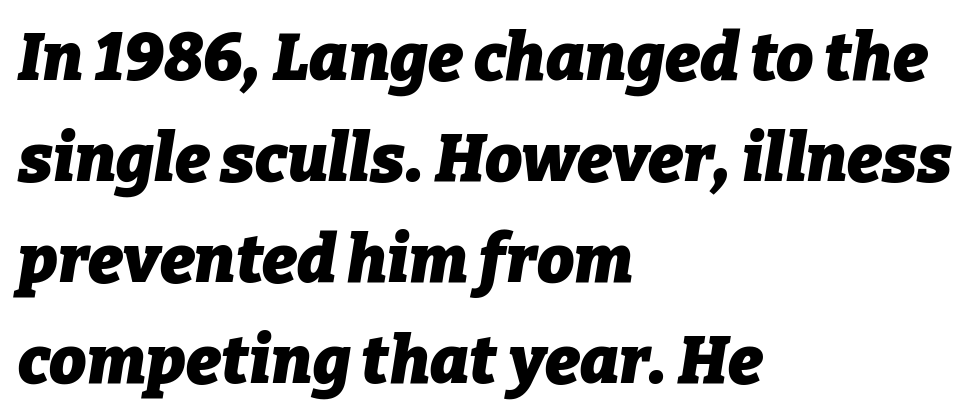
The image shows 66 px heavy type, italic (leaning right); set left-aligned, normal line spacing (1.53x), normal letter spacing, not underlined; low stroke contrast and a medium x-height.
